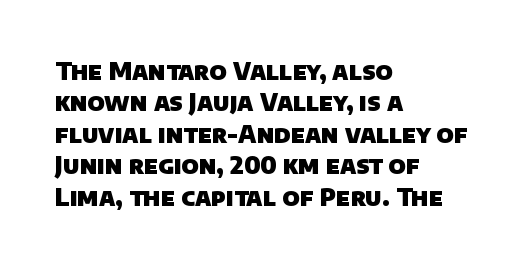
Caption: bold face, heavy strokes. The leading is moderate, giving the passage an even texture. Nobody drew a line under any word here. Visually the block forms a straight wall on the left and a jagged coastline on the right. There is no visible air inserted between adjacent glyphs.
